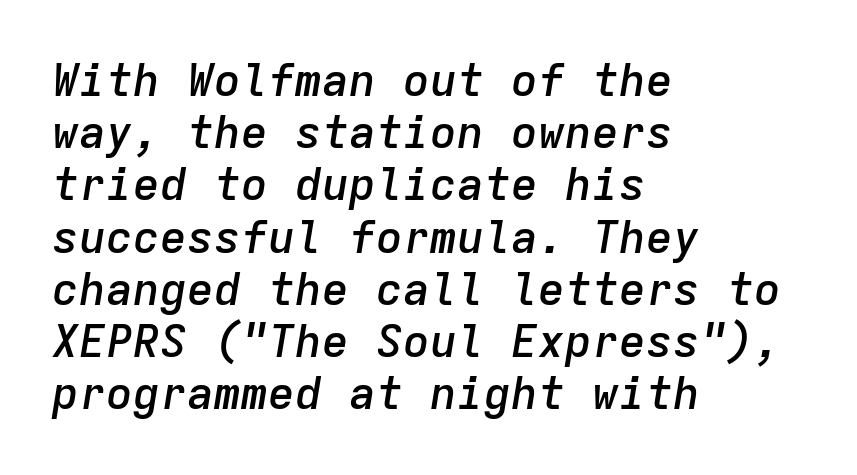
The image shows 45 px semibold type, italic (leaning right), monospaced; set left-aligned, line spacing 1.16x, normal letter spacing, not underlined; low stroke contrast and a medium x-height.
